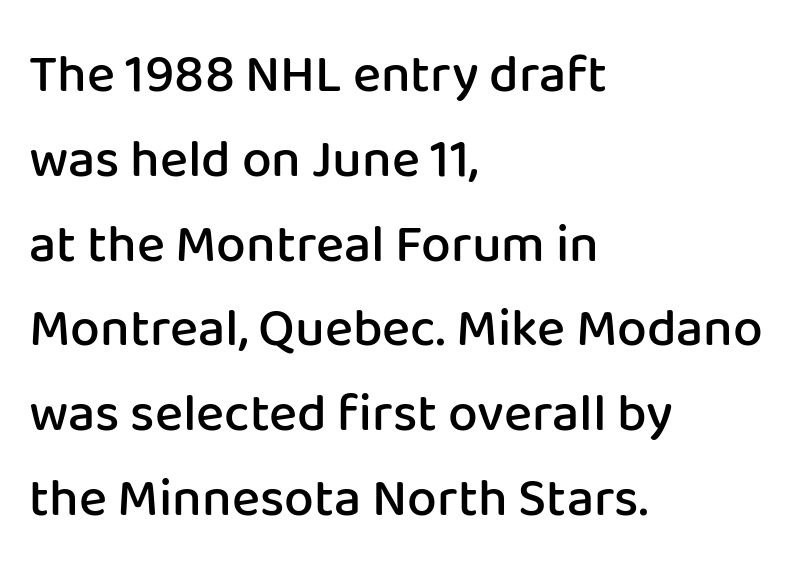
{"serif": "no", "italic": "no", "bold": "semi", "weight": "semibold", "width": "normal", "stroke_contrast": "low", "x_height": "medium", "monospaced": "no", "underline": "no", "align": "left", "line_spacing": "normal", "line_spacing_ratio": 1.6, "letter_spacing": "normal", "letter_spacing_em": 0.0, "glyph_px": 53}
